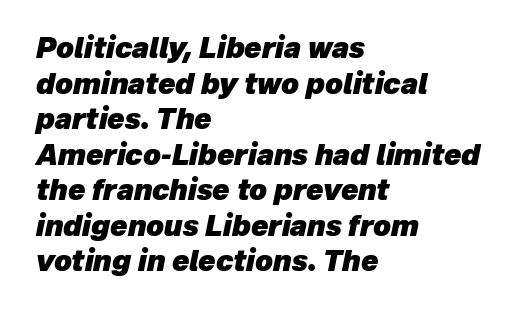
Q: Is the text bold? A: Yes.
Q: Is the text italic (slanted)? A: Yes, it leans right by about 12 degrees.
Q: Is the text underlined? A: No.
Q: How is the paragraph aligned? A: Left-aligned.
Q: Is the spacing between letters normal or unusually wide? A: Normal.
Q: Is the spacing between lines tight, normal or loose? A: Normal.
Q: Width (condensed, normal, or wide)? A: Normal.
Q: Stroke contrast? A: Low.
Q: x-height? A: Medium.
Q: Monospaced? A: No.
